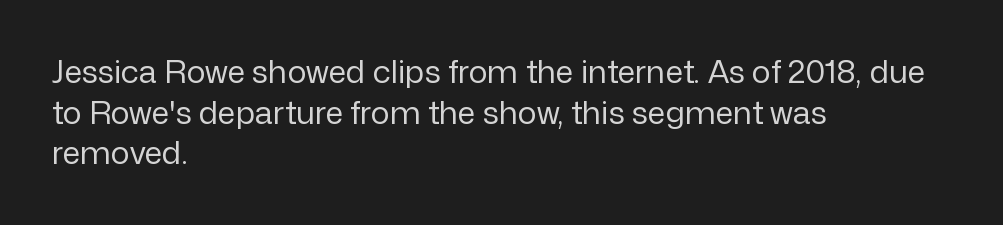
Do the letters lean? They stand straight. These lines are set flush left with a ragged right edge. The typeface has the unassuming heft of standard copy or less. The baseline area is clear. Tracking value appears to be zero — textbook default spacing.
